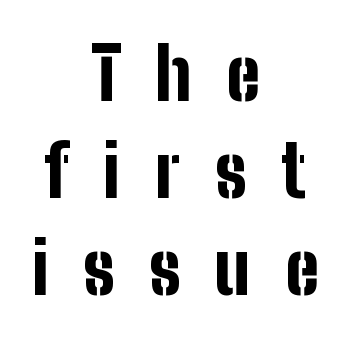
Q: Is the text bold? A: Yes.
Q: Is the text italic (slanted)? A: No, it is upright.
Q: Is the typeface a serif or a sans-serif typeface? A: Sans-serif.
Q: Is the text underlined? A: No.
Q: How is the paragraph aligned? A: Centered.
Q: Is the spacing between letters normal or unusually wide? A: Unusually wide.
Q: Is the spacing between lines tight, normal or loose? A: Normal.
Q: Width (condensed, normal, or wide)? A: Condensed.
Q: Stroke contrast? A: Low.
Q: x-height? A: Medium.
Q: Monospaced? A: No.
